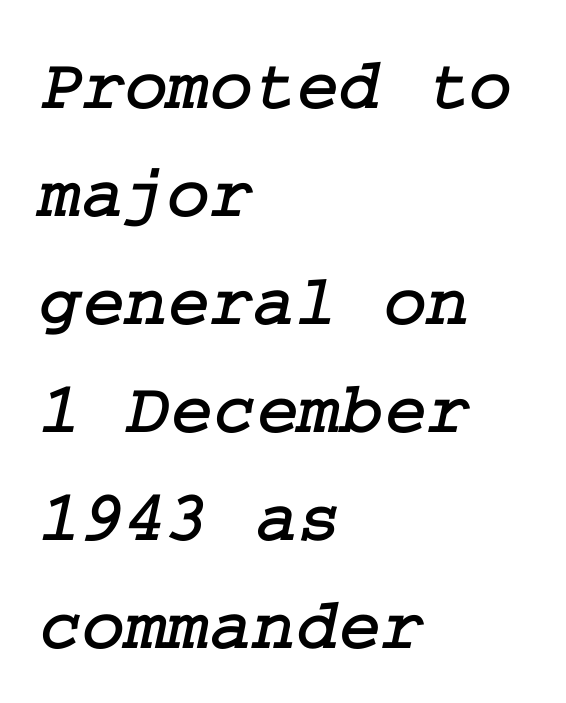
{"serif": "yes", "width": "normal", "stroke_contrast": "low", "x_height": "medium", "underline": "no", "align": "left", "line_spacing": "normal", "line_spacing_ratio": 1.48, "letter_spacing": "normal", "letter_spacing_em": 0.0, "glyph_px": 73}
